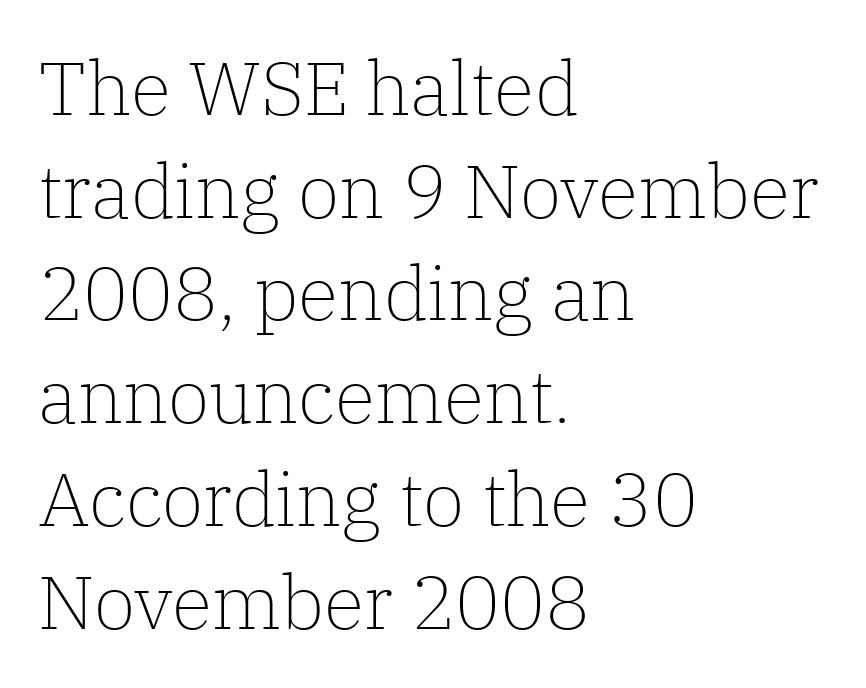
Q: Is the text bold? A: No.
Q: Is the text italic (slanted)? A: No, it is upright.
Q: Is the typeface a serif or a sans-serif typeface? A: Serif.
Q: Is the text underlined? A: No.
Q: How is the paragraph aligned? A: Left-aligned.
Q: Is the spacing between letters normal or unusually wide? A: Normal.
Q: Is the spacing between lines tight, normal or loose? A: Normal.
Q: Width (condensed, normal, or wide)? A: Normal.
Q: Stroke contrast? A: Low.
Q: x-height? A: Medium.
Q: Monospaced? A: No.
